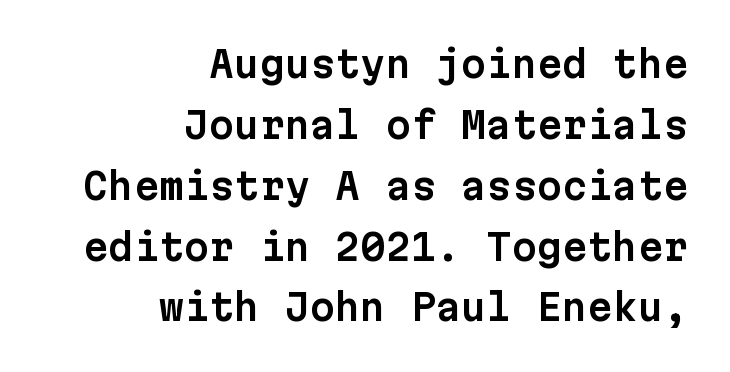
Ordinary non-slanted type is in use. Regular leading. A typesetter would call this zero additional tracking. The baseline area is clear. Is this a fixed-width face? Yes — each glyph sits in an identical cell.
